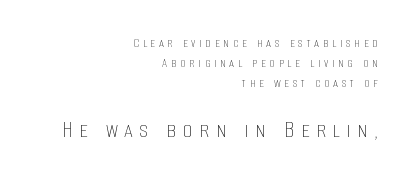
The image shows 25 px text type, upright; set right-aligned, normal line spacing (1.43x), unusually wide letter spacing (+0.26 em), not underlined; the second (bottom) block is 1.79x larger.
